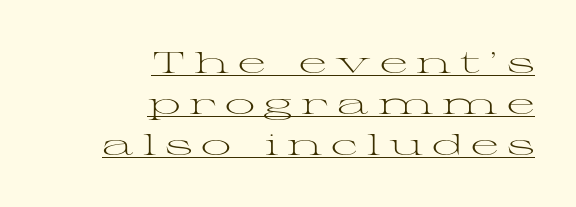
The image shows 30 px light, wide serif type, upright; set right-aligned, normal line spacing (1.36x), unusually wide letter spacing (+0.29 em), underlined; medium stroke contrast and a medium x-height.
